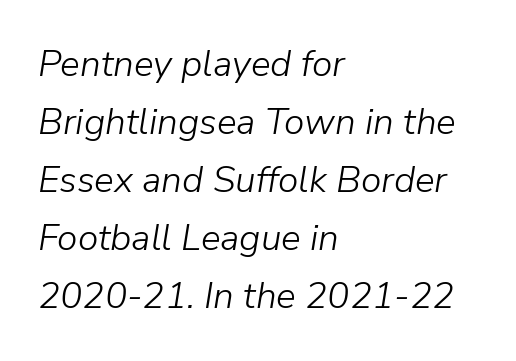
The image shows 37 px light type, italic (leaning right); set left-aligned, normal line spacing (1.57x), normal letter spacing, not underlined; low stroke contrast and a medium x-height.
